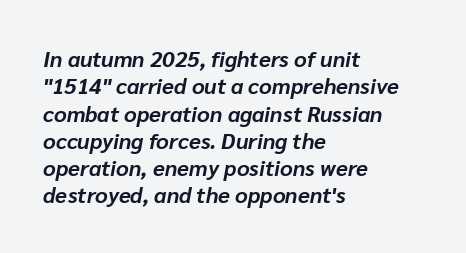
Weight check: bold — yes, fully. Tracking here is standard; glyphs follow each other at the usual distance. A classic flush-left, rag-right setting is used for this passage. When letters slant like this, we call the style italic.
